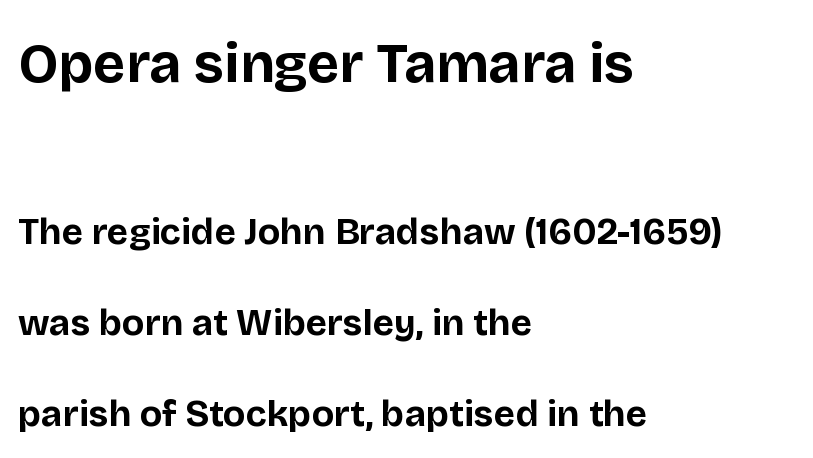
The passage shown has conventional tracking throughout. The space between consecutive lines is lavish. This is heavy type, rendered in bold. The earlier block is typeset at a bigger size than the later block. The font's upright variant was chosen for this text. Do the characters align in a grid? No, the font is proportional.
